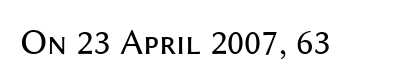
{"serif": "no", "italic": "no", "bold": "no", "weight": "regular", "width": "normal", "stroke_contrast": "medium", "x_height": "medium", "monospaced": "no", "underline": "no", "letter_spacing": "normal", "letter_spacing_em": 0.0, "glyph_px": 37}
